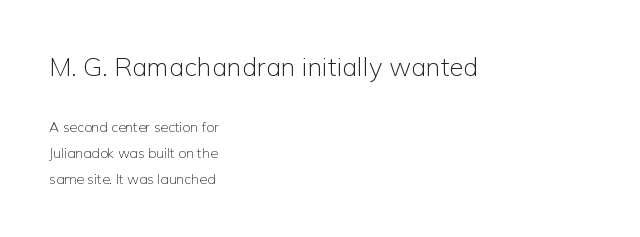
The image shows 26 px text type, upright; set left-aligned, line spacing 1.83x, normal letter spacing, not underlined; the first (top) block is 1.86x larger.
